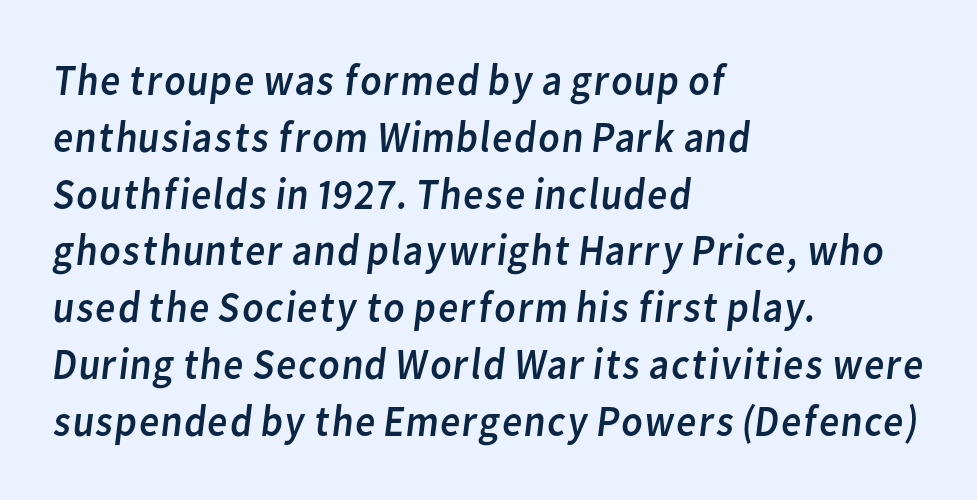
How are the letters spaced? Ordinarily, with no added tracking. Character widths vary here, with narrow letters taking less room than wide ones. Does the leading feel generous? No, just average. This is not heavy type; no bold has been used.
